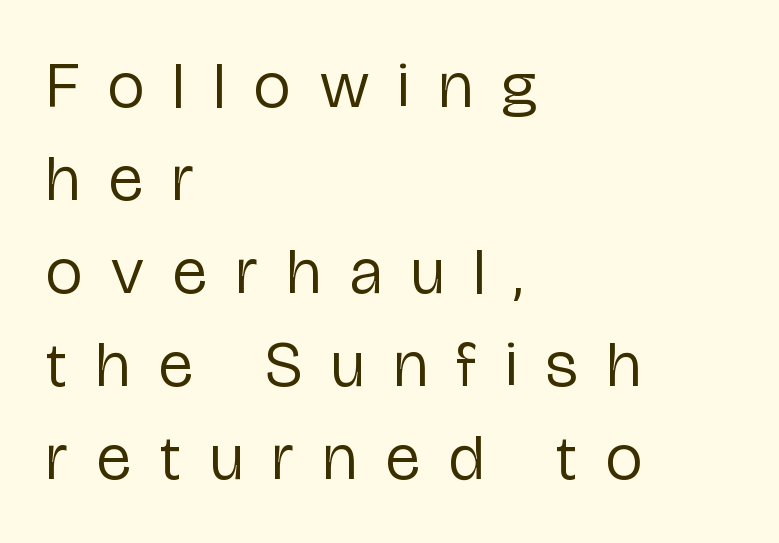
{"serif": "no", "italic": "no", "bold": "no", "weight": "regular", "width": "condensed", "stroke_contrast": "low", "x_height": "medium", "monospaced": "no", "underline": "no", "align": "left", "line_spacing": "normal", "line_spacing_ratio": 1.43, "letter_spacing": "wide", "letter_spacing_em": 0.45, "glyph_px": 65}
